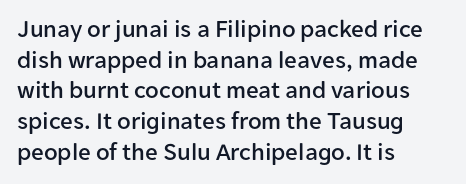
Which margin do the lines hug? The left one — the right edge is uneven. Bare-footed words on every line. Here the glyphs are tracked normally, forming tight word shapes. Does the lettering tilt? It doesn't — this is upright.
